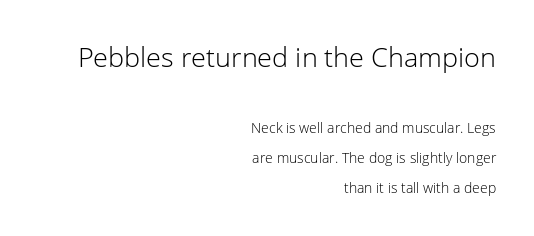
The letterforms sit shoulder to shoulder at normal distance. The face used here appears at its bigger size in the upper chunk. Quick note: underline off. You can tell it's not italic because the verticals are truly vertical. Weight: regular or lighter. Line spacing here is loose.
